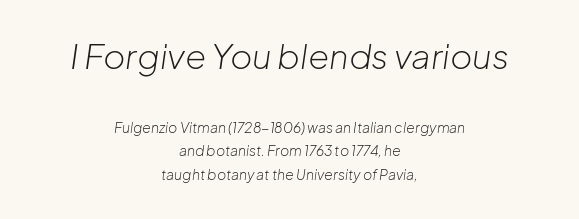
Q: Is the text bold? A: No.
Q: Is the text italic (slanted)? A: Yes, it leans right by about 8 degrees.
Q: Is the text underlined? A: No.
Q: How is the paragraph aligned? A: Centered.
Q: Is the spacing between letters normal or unusually wide? A: Normal.
Q: Is the spacing between lines tight, normal or loose? A: Normal.
Q: Which block of text is set in a larger size, the first (top) or the second (bottom)? A: The first (top) one.
Q: Width (condensed, normal, or wide)? A: Normal.
Q: Stroke contrast? A: Low.
Q: x-height? A: Medium.
Q: Monospaced? A: No.
